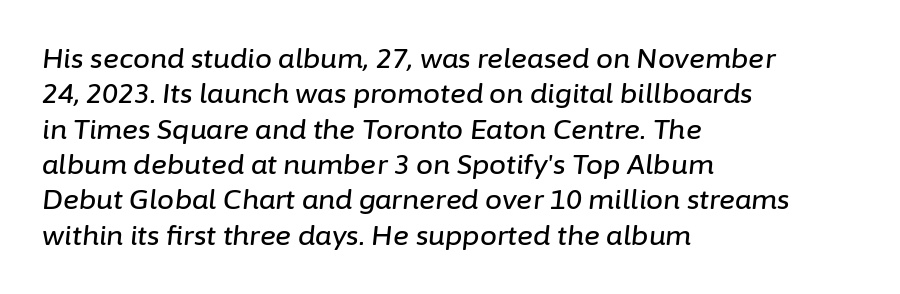
The image shows 27 px text type, italic (leaning right); set left-aligned, normal line spacing (1.31x), normal letter spacing, not underlined.
